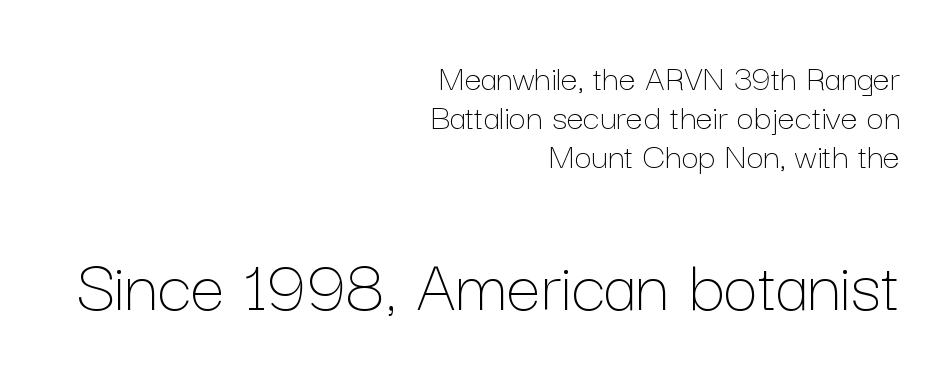
{"italic": "no", "bold": "no", "weight": "thin", "width": "normal", "stroke_contrast": "low", "x_height": "medium", "monospaced": "no", "underline": "no", "align": "right", "line_spacing": "tight", "line_spacing_ratio": 1.03, "letter_spacing": "normal", "letter_spacing_em": 0.0, "larger_block": "second", "size_ratio": 2.03, "glyph_px": 77}
